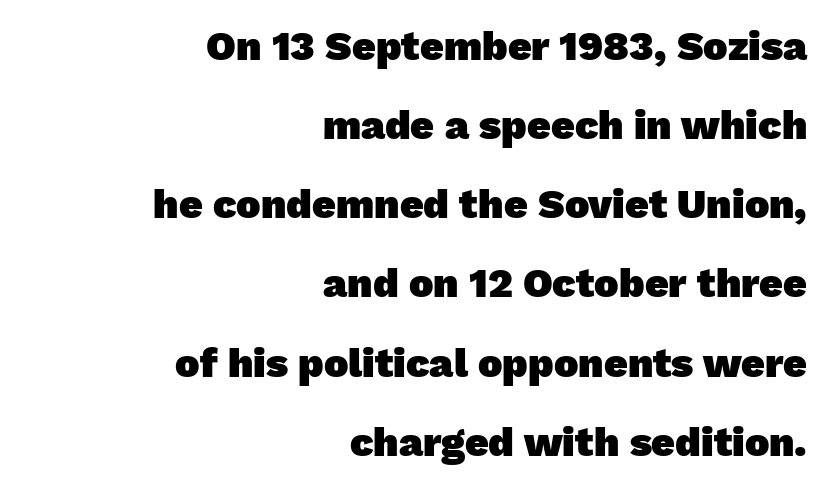
The image shows 41 px heavy sans-serif type; set right-aligned, loose line spacing (1.93x), normal letter spacing, not underlined; low stroke contrast and a medium x-height.
